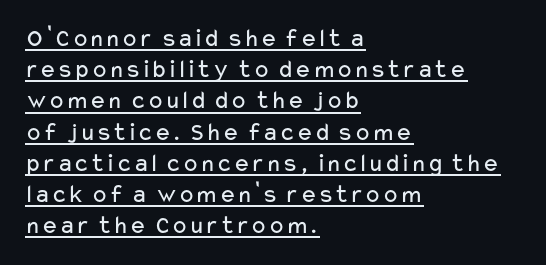
{"italic": "no", "bold": "no", "underline": "yes", "align": "left", "line_spacing_ratio": 1.2, "letter_spacing": "normal", "letter_spacing_em": 0.0, "glyph_px": 26}
